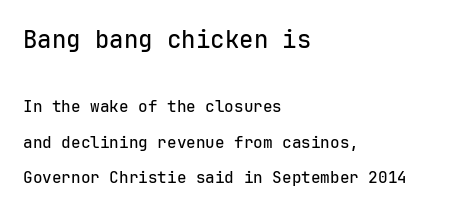
{"italic": "no", "underline": "no", "align": "left", "line_spacing": "loose", "line_spacing_ratio": 2.21, "letter_spacing": "normal", "letter_spacing_em": 0.0, "larger_block": "first", "size_ratio": 1.5, "glyph_px": 24}
